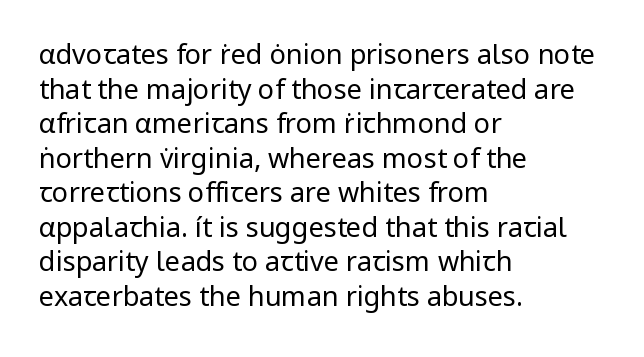
Q: Is the text bold? A: No.
Q: Is the text italic (slanted)? A: No, it is upright.
Q: Is the text underlined? A: No.
Q: How is the paragraph aligned? A: Left-aligned.
Q: Is the spacing between letters normal or unusually wide? A: Normal.
Q: Is the spacing between lines tight, normal or loose? A: Normal.
